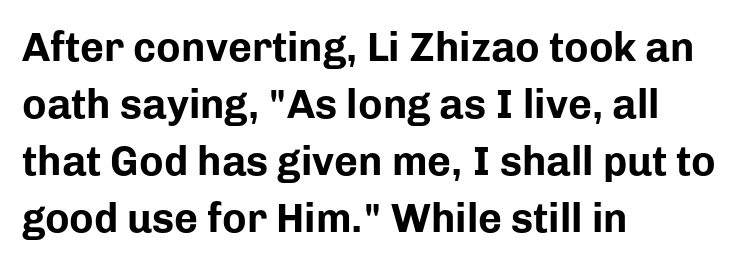
Q: Is the text bold? A: Yes.
Q: Is the text italic (slanted)? A: No, it is upright.
Q: Is the typeface a serif or a sans-serif typeface? A: Sans-serif.
Q: Is the text underlined? A: No.
Q: How is the paragraph aligned? A: Left-aligned.
Q: Is the spacing between letters normal or unusually wide? A: Normal.
Q: Is the spacing between lines tight, normal or loose? A: Normal.
Q: Width (condensed, normal, or wide)? A: Normal.
Q: Stroke contrast? A: Low.
Q: x-height? A: Medium.
Q: Monospaced? A: No.
